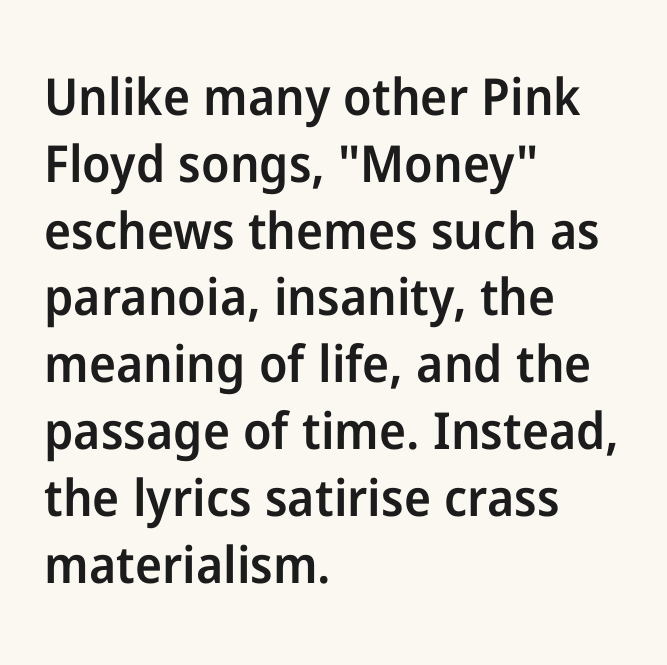
Q: Is the text bold? A: Semi-bold.
Q: Is the text italic (slanted)? A: No, it is upright.
Q: Is the typeface a serif or a sans-serif typeface? A: Sans-serif.
Q: Is the text underlined? A: No.
Q: How is the paragraph aligned? A: Left-aligned.
Q: Is the spacing between letters normal or unusually wide? A: Normal.
Q: Is the spacing between lines tight, normal or loose? A: Normal.
Q: Width (condensed, normal, or wide)? A: Normal.
Q: Stroke contrast? A: Low.
Q: x-height? A: Medium.
Q: Monospaced? A: No.
